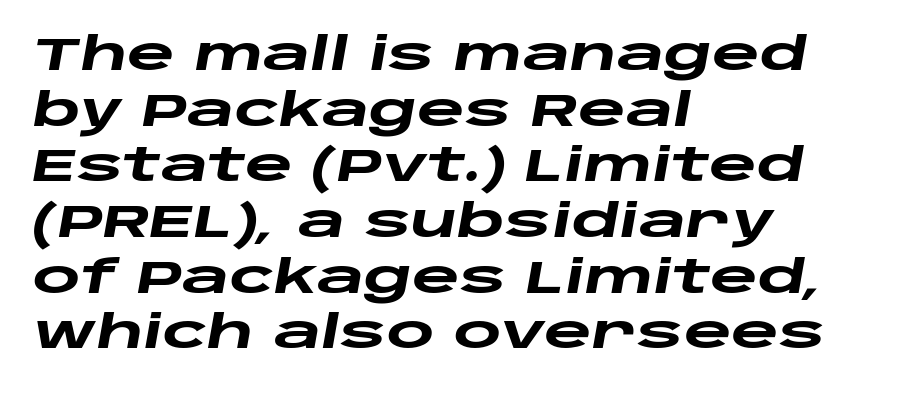
The image shows 46 px heavy, wide type, italic (leaning right); set left-aligned, line spacing 1.21x, normal letter spacing, not underlined; low stroke contrast and a large x-height.
